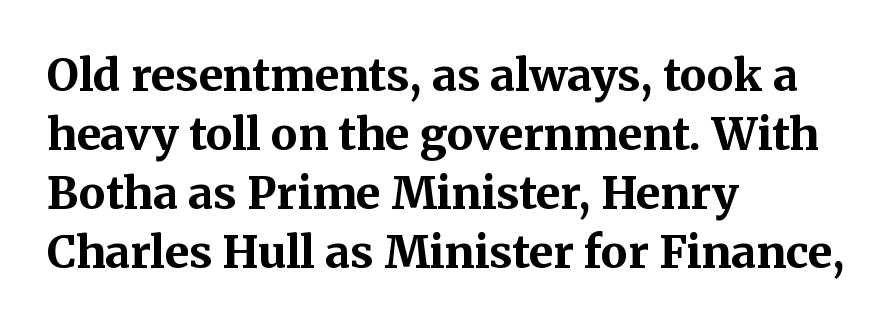
Successive baselines arrive at the customary interval. The line texture is even and compact thanks to regular tracking. Each letter's strokes conclude with small projecting serifs. Just letters on the line, the space beneath them empty. This is roman type, the default non-slanted kind.
